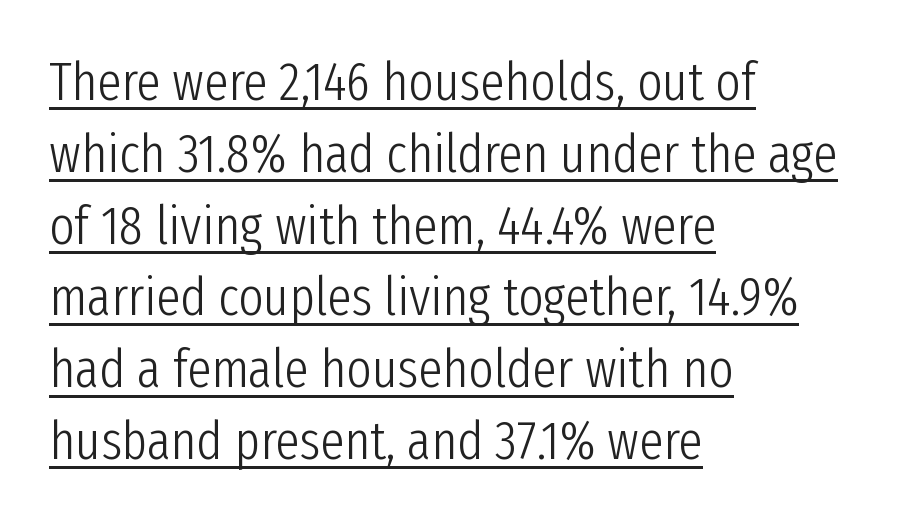
To sum up the face: it is a sans, with no serifs. Posture: vertical. The horizontal fit of the characters is conventional and even. This sample is left-justified, so line endings fall wherever the words run out. You could not count columns in this text — the font is proportionally spaced. Think standard paragraph weight, or any step lighter than that.
